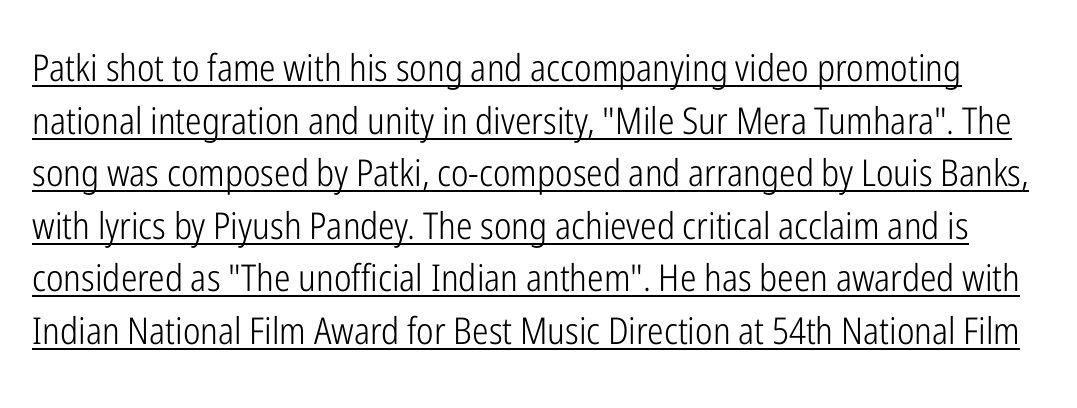
One glance says typical: line gaps are just what's usual. Varying glyph widths throughout — classic text-font behaviour. Typographically, this falls in the sans-serif category. Letter spacing: default.
